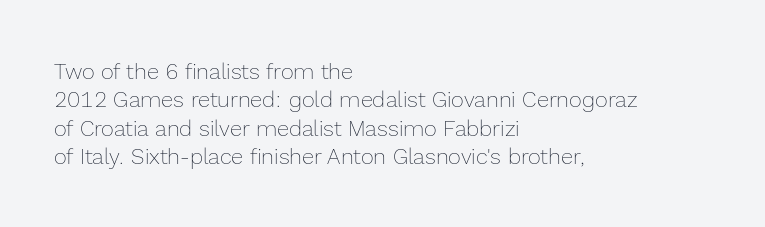
Q: Is the text bold? A: No.
Q: Is the text italic (slanted)? A: No, it is upright.
Q: Is the text underlined? A: No.
Q: How is the paragraph aligned? A: Left-aligned.
Q: Is the spacing between letters normal or unusually wide? A: Normal.
Q: Is the spacing between lines tight, normal or loose? A: Normal.
